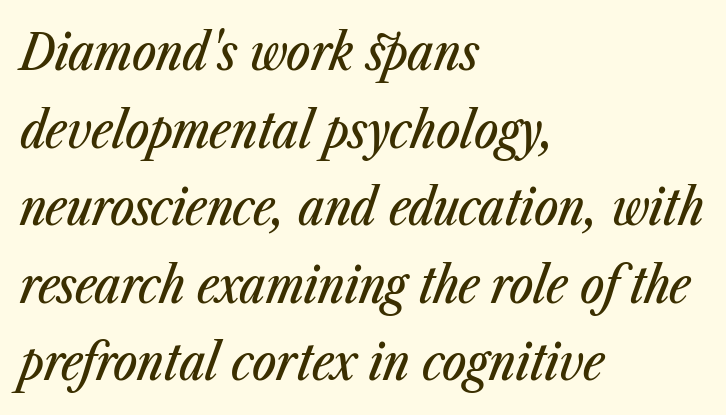
The image shows 51 px condensed type, italic (leaning right); set left-aligned, normal line spacing (1.52x), normal letter spacing, not underlined; low stroke contrast and a medium x-height.
